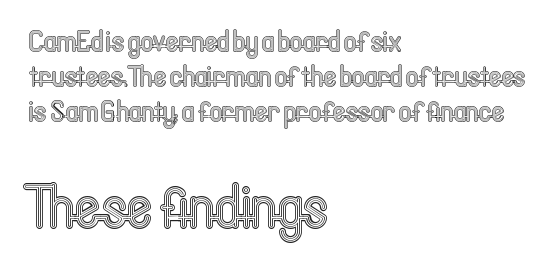
Q: Is the text italic (slanted)? A: No, it is upright.
Q: Is the text underlined? A: No.
Q: How is the paragraph aligned? A: Left-aligned.
Q: Is the spacing between letters normal or unusually wide? A: Normal.
Q: Which block of text is set in a larger size, the first (top) or the second (bottom)? A: The second (bottom) one.
Q: Width (condensed, normal, or wide)? A: Condensed.
Q: x-height? A: Medium.
Q: Monospaced? A: No.
